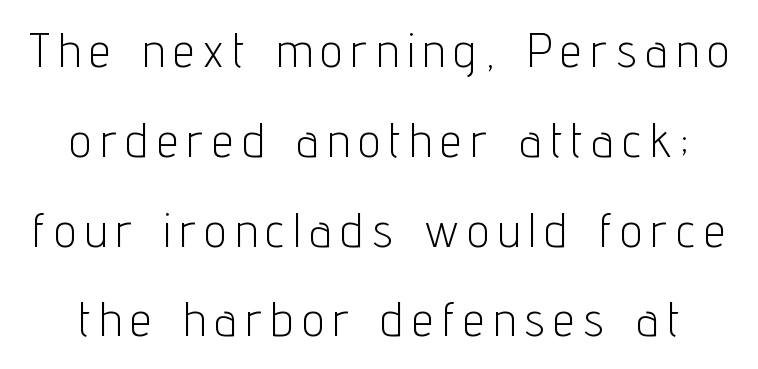
The image shows 48 px light, condensed sans-serif type, upright; set line spacing 1.87x, unusually wide letter spacing (+0.2 em), not underlined; low stroke contrast and a medium x-height.
